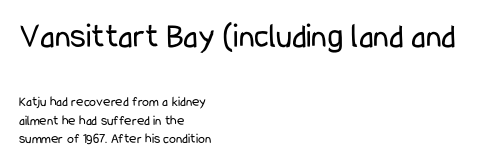
The image shows 35 px regular-weight, condensed sans-serif type, upright; set left-aligned, normal line spacing (1.34x), normal letter spacing, not underlined; the first (top) block is 2.5x larger; low stroke contrast and a medium x-height.
